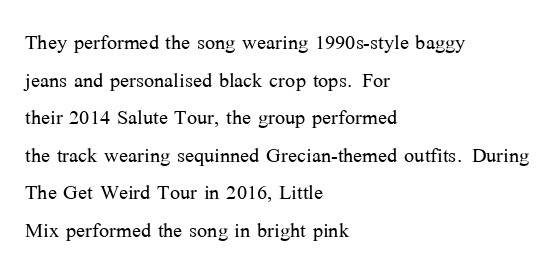
Notice how the stems are strictly vertical — no italics here. A bare baseline throughout the passage. Inter-character spacing is left at the font's built-in metrics. Vertical spacing — default. The ragged edge is on the right, which tells us the setting is flush left. The font sits on the lighter half of the weight spectrum, regular included.
